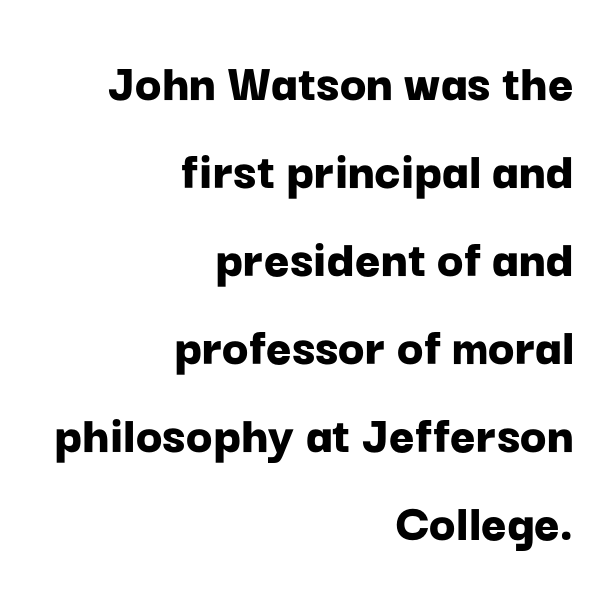
{"serif": "no", "italic": "no", "bold": "yes", "weight": "bold", "width": "normal", "stroke_contrast": "low", "x_height": "medium", "monospaced": "no", "underline": "no", "align": "right", "line_spacing": "normal", "line_spacing_ratio": 1.6, "letter_spacing": "normal", "letter_spacing_em": 0.0, "glyph_px": 55}
